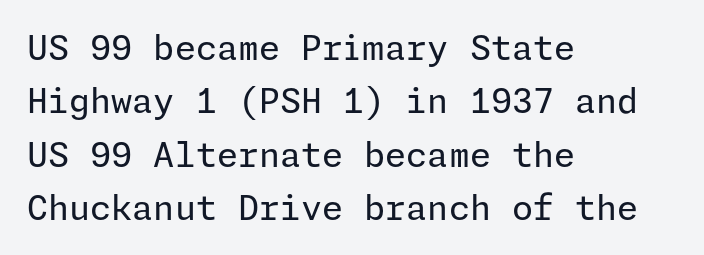
Q: Is the text bold? A: No.
Q: Is the text italic (slanted)? A: No, it is upright.
Q: Is the typeface a serif or a sans-serif typeface? A: Sans-serif.
Q: Is the text underlined? A: No.
Q: How is the paragraph aligned? A: Left-aligned.
Q: Is the spacing between letters normal or unusually wide? A: Normal.
Q: Is the spacing between lines tight, normal or loose? A: Normal.
Q: Width (condensed, normal, or wide)? A: Normal.
Q: Stroke contrast? A: Low.
Q: x-height? A: Medium.
